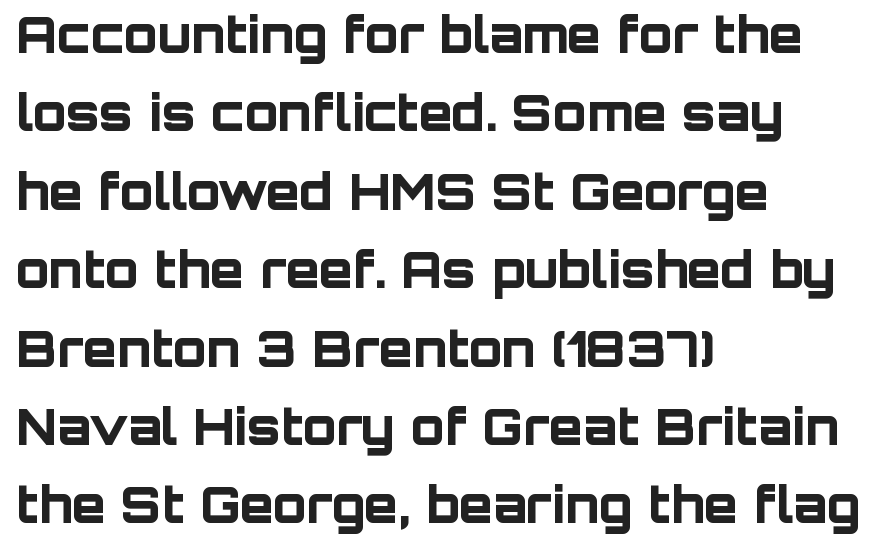
{"serif": "no", "italic": "no", "bold": "yes", "weight": "bold", "width": "normal", "stroke_contrast": "low", "x_height": "large", "monospaced": "no", "underline": "no", "align": "left", "line_spacing": "normal", "line_spacing_ratio": 1.6, "letter_spacing": "normal", "letter_spacing_em": 0.0, "glyph_px": 49}
